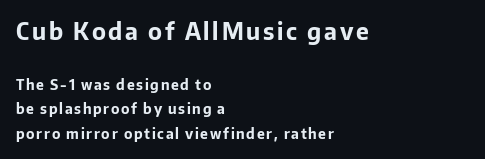
Q: Is the text bold? A: Yes.
Q: Is the text italic (slanted)? A: No, it is upright.
Q: Is the text underlined? A: No.
Q: How is the paragraph aligned? A: Left-aligned.
Q: Which block of text is set in a larger size, the first (top) or the second (bottom)? A: The first (top) one.
